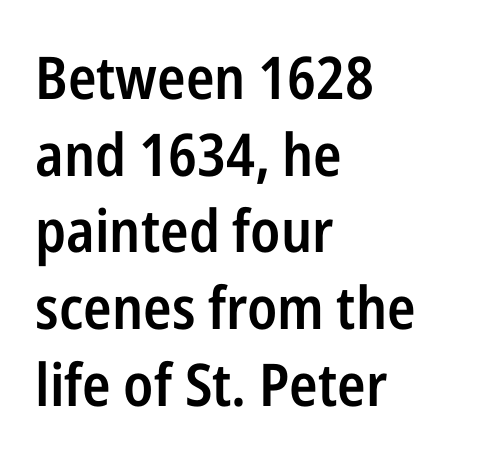
Q: Is the text bold? A: Semi-bold.
Q: Is the text italic (slanted)? A: No, it is upright.
Q: Is the typeface a serif or a sans-serif typeface? A: Sans-serif.
Q: Is the text underlined? A: No.
Q: How is the paragraph aligned? A: Left-aligned.
Q: Is the spacing between letters normal or unusually wide? A: Normal.
Q: Is the spacing between lines tight, normal or loose? A: Normal.
Q: Width (condensed, normal, or wide)? A: Condensed.
Q: Stroke contrast? A: Low.
Q: x-height? A: Medium.
Q: Monospaced? A: No.
